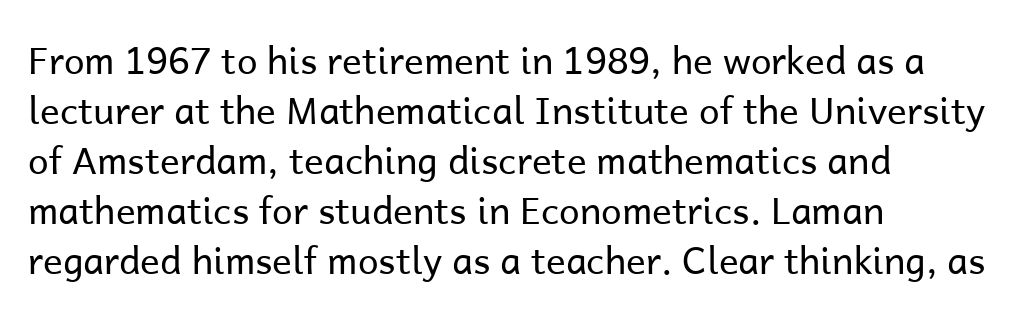
{"serif": "no", "italic": "no", "bold": "no", "weight": "regular", "width": "normal", "stroke_contrast": "low", "x_height": "medium", "monospaced": "no", "underline": "no", "align": "left", "line_spacing": "normal", "line_spacing_ratio": 1.35, "letter_spacing": "normal", "letter_spacing_em": 0.0, "glyph_px": 37}
